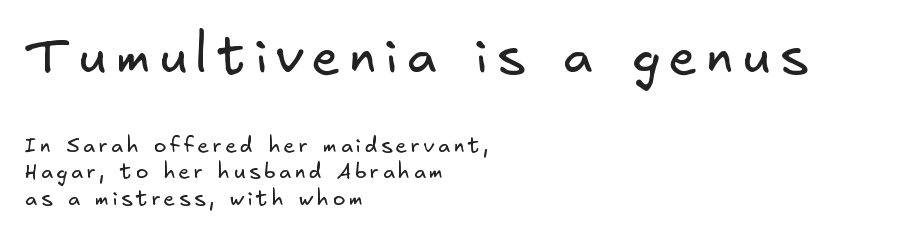
{"serif": "no", "bold": "no", "weight": "regular", "width": "normal", "stroke_contrast": "low", "x_height": "small", "underline": "no", "align": "left", "line_spacing": "normal", "line_spacing_ratio": 1.27, "larger_block": "first", "size_ratio": 2.48, "glyph_px": 52}
